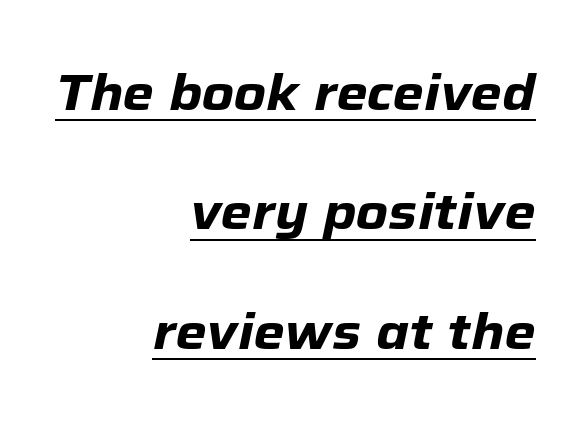
{"italic": "yes", "lean": "right", "slant_degrees": 12, "bold": "yes", "weight": "heavy", "width": "normal", "stroke_contrast": "low", "x_height": "medium", "monospaced": "no", "underline": "yes", "align": "right", "line_spacing": "loose", "line_spacing_ratio": 2.39, "letter_spacing": "normal", "letter_spacing_em": 0.0, "glyph_px": 50}
